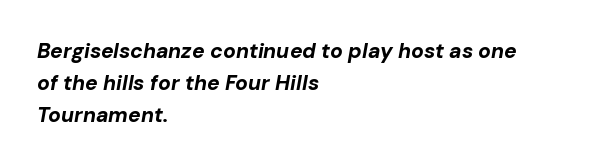
The image shows 21 px bold type, italic (leaning right); set left-aligned, normal line spacing (1.52x), normal letter spacing, not underlined.
